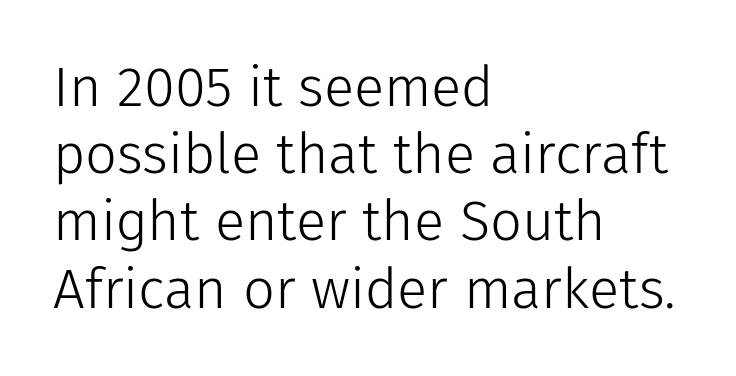
{"serif": "no", "italic": "no", "bold": "no", "weight": "light", "width": "normal", "stroke_contrast": "low", "x_height": "medium", "monospaced": "no", "underline": "no", "align": "left", "line_spacing_ratio": 1.2, "letter_spacing": "normal", "letter_spacing_em": 0.0, "glyph_px": 56}
